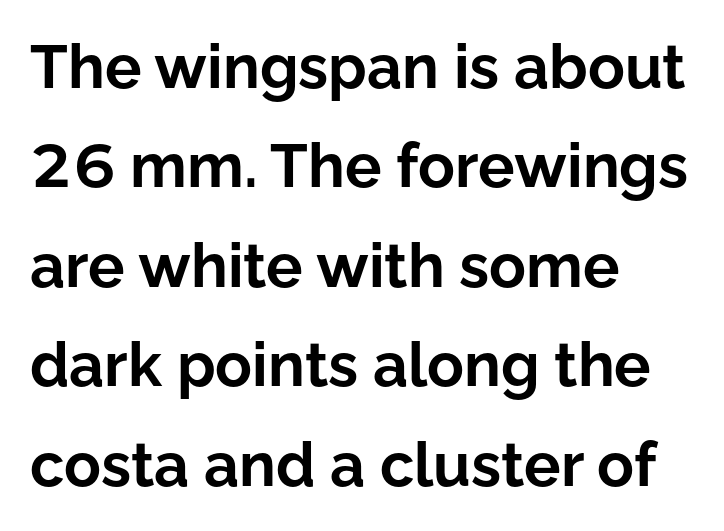
{"serif": "no", "italic": "no", "bold": "yes", "weight": "bold", "width": "normal", "stroke_contrast": "low", "x_height": "medium", "monospaced": "no", "underline": "no", "align": "left", "line_spacing": "normal", "line_spacing_ratio": 1.63, "letter_spacing": "normal", "letter_spacing_em": 0.0, "glyph_px": 61}
